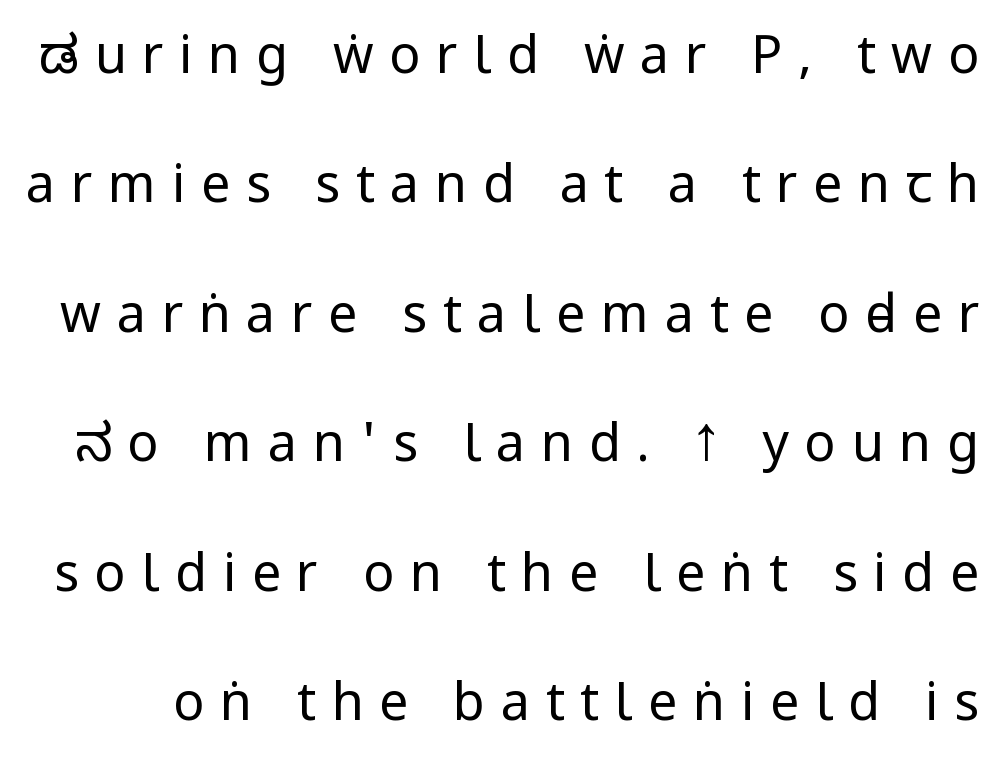
Q: Is the text bold? A: No.
Q: Is the text italic (slanted)? A: No, it is upright.
Q: Is the typeface a serif or a sans-serif typeface? A: Sans-serif.
Q: Is the text underlined? A: No.
Q: Is the spacing between letters normal or unusually wide? A: Unusually wide.
Q: Is the spacing between lines tight, normal or loose? A: Loose.
Q: Width (condensed, normal, or wide)? A: Condensed.
Q: Stroke contrast? A: Low.
Q: x-height? A: Large.
Q: Monospaced? A: No.
